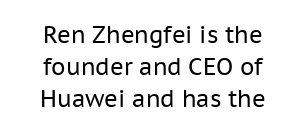
Q: Is the text bold? A: No.
Q: Is the text italic (slanted)? A: No, it is upright.
Q: Is the text underlined? A: No.
Q: How is the paragraph aligned? A: Centered.
Q: Is the spacing between letters normal or unusually wide? A: Normal.
Q: Is the spacing between lines tight, normal or loose? A: Normal.
